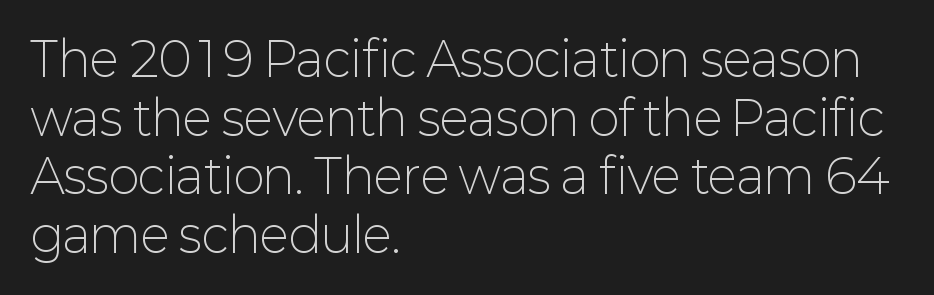
The image shows 47 px light sans-serif type, upright; set left-aligned, normal line spacing (1.25x), normal letter spacing, not underlined; low stroke contrast and a medium x-height.
